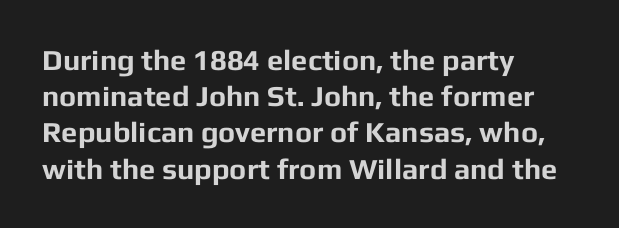
Line beginnings align vertically; line endings do not. A clean baseline with only descenders dipping below it. I'd describe the lettering as bold — thick and assertive. Observe the ordinary spacing: letters are neighbours, not strangers. Is this a sans? Yes — the strokes have no serifs.
